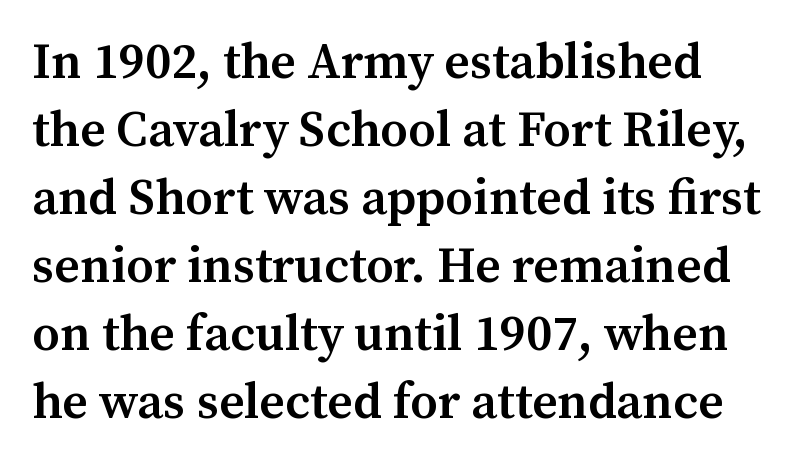
The image shows 50 px semibold serif type, upright; set normal line spacing (1.36x), normal letter spacing, not underlined; medium stroke contrast and a medium x-height.
